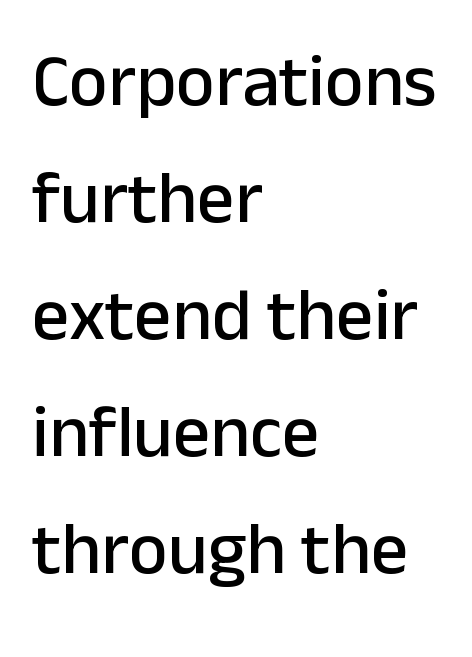
{"serif": "no", "italic": "no", "width": "normal", "stroke_contrast": "low", "x_height": "medium", "monospaced": "no", "underline": "no", "align": "left", "line_spacing": "normal", "line_spacing_ratio": 1.58, "letter_spacing": "normal", "letter_spacing_em": 0.0, "glyph_px": 74}
